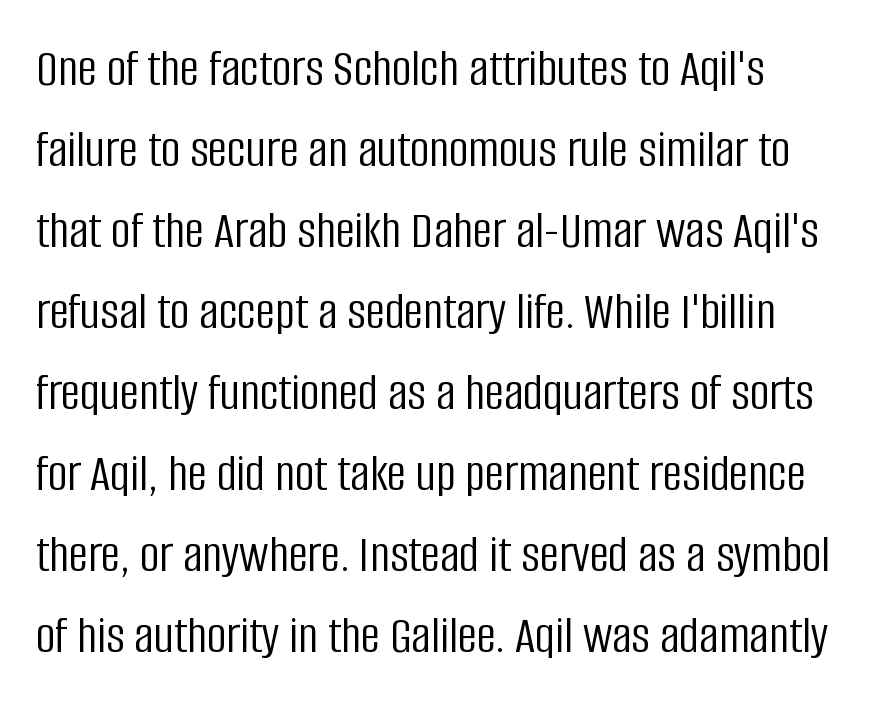
Type style note: lacks serifs. Spacing verdict: proportional, widths tailored to each character. The vertical gap from one line to the next is medium. Unlike italic type, these characters show no tilt at all.
